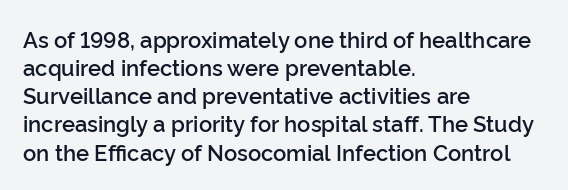
{"italic": "no", "bold": "semi", "underline": "no", "align": "left", "line_spacing": "normal", "line_spacing_ratio": 1.28, "letter_spacing": "normal", "letter_spacing_em": 0.0, "glyph_px": 22}
